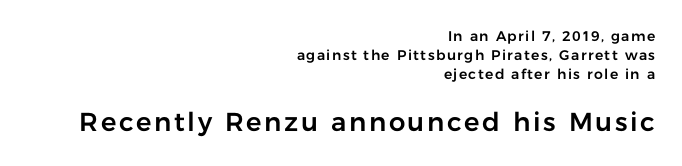
{"italic": "no", "underline": "no", "align": "right", "line_spacing": "normal", "line_spacing_ratio": 1.37, "larger_block": "second", "size_ratio": 1.86, "glyph_px": 26}
